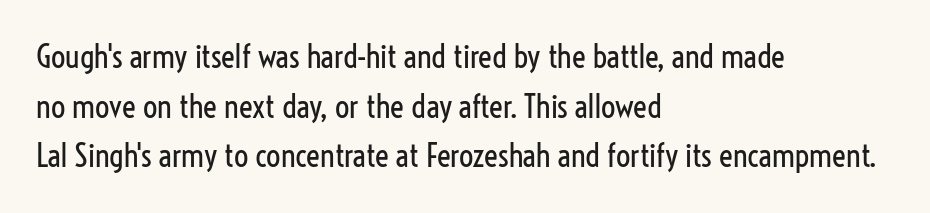
In terms of letterform style, serifs are entirely absent. Does the copy run flush right? No — it runs flush left. Is this a heavy cut? Hardly; it is regular or lighter. The letters advance in unequal steps, a hallmark of proportional type.
